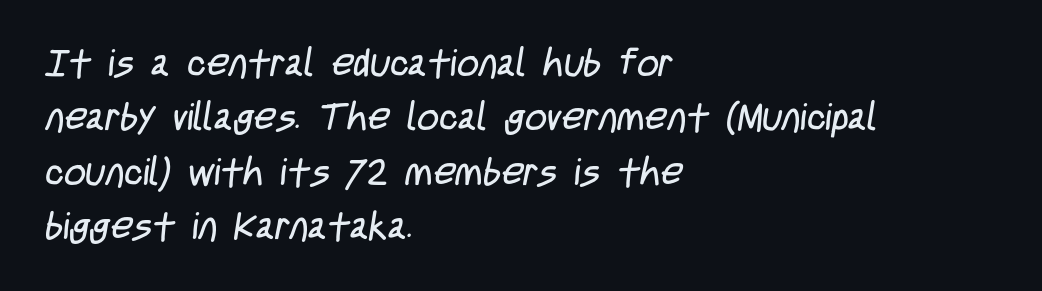
Q: Is the text bold? A: No.
Q: Is the typeface a serif or a sans-serif typeface? A: Sans-serif.
Q: Is the text underlined? A: No.
Q: How is the paragraph aligned? A: Left-aligned.
Q: Is the spacing between letters normal or unusually wide? A: Normal.
Q: Is the spacing between lines tight, normal or loose? A: Normal.
Q: Width (condensed, normal, or wide)? A: Condensed.
Q: Stroke contrast? A: Low.
Q: x-height? A: Large.
Q: Monospaced? A: No.
